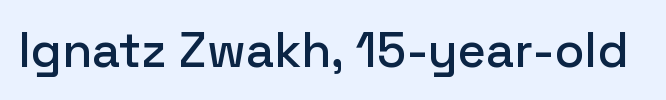
Glyph-to-glyph distance matches everyday printed text. A sans-serif font was chosen for this passage. Unmarked baselines from the first word to the last. The typography opts for an upright posture over an oblique one.
